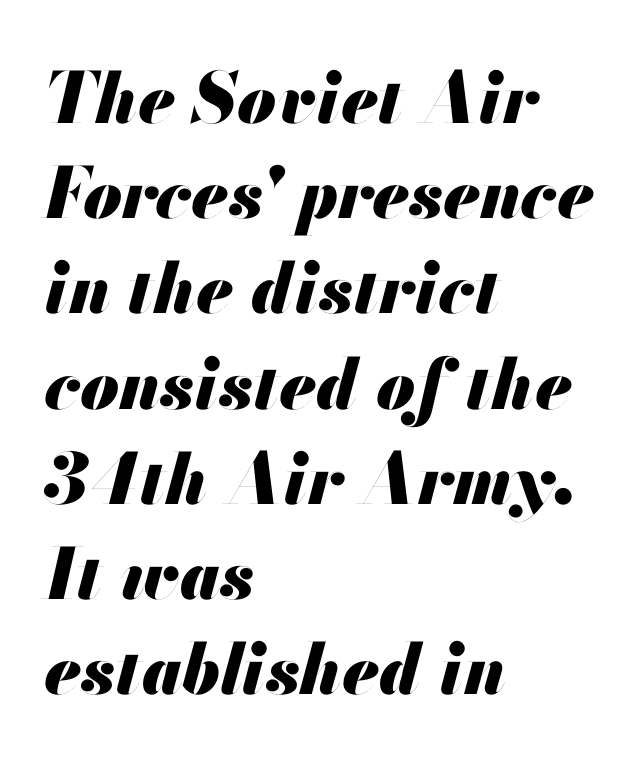
The image shows 70 px heavy type, italic (leaning right); set left-aligned, normal line spacing (1.36x), normal letter spacing, not underlined; medium stroke contrast and a small x-height.
